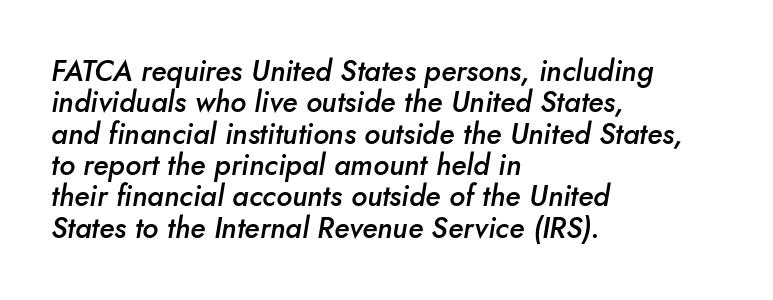
{"italic": "yes", "lean": "right", "slant_degrees": 10, "bold": "semi", "weight": "semibold", "width": "normal", "stroke_contrast": "low", "x_height": "small", "monospaced": "no", "underline": "no", "align": "left", "line_spacing": "tight", "line_spacing_ratio": 1.08, "letter_spacing": "normal", "letter_spacing_em": 0.0, "glyph_px": 29}
